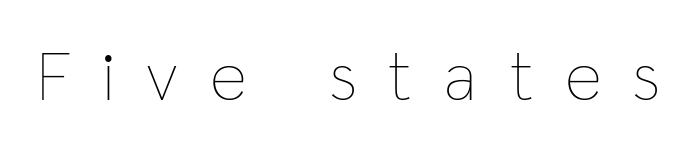
Q: Is the text bold? A: No.
Q: Is the text italic (slanted)? A: No, it is upright.
Q: Is the text underlined? A: No.
Q: Is the spacing between letters normal or unusually wide? A: Unusually wide.
Q: Width (condensed, normal, or wide)? A: Condensed.
Q: Stroke contrast? A: Low.
Q: x-height? A: Medium.
Q: Monospaced? A: No.
